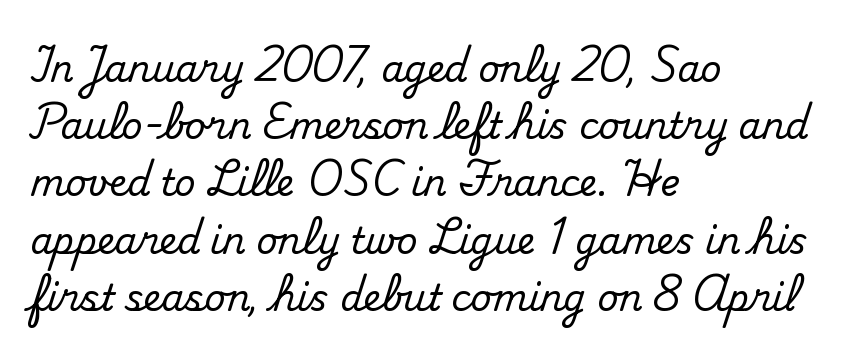
This sample has the flowing, uneven cadence of proportional lettering. Letters rest on an invisible, unmarked baseline. One glance says typical: line gaps are just what's usual. One-word summary of the alignment: left. Nothing unusual about the tracking: characters are spaced as the font intends. The passage shown is typeset with a serif family.
